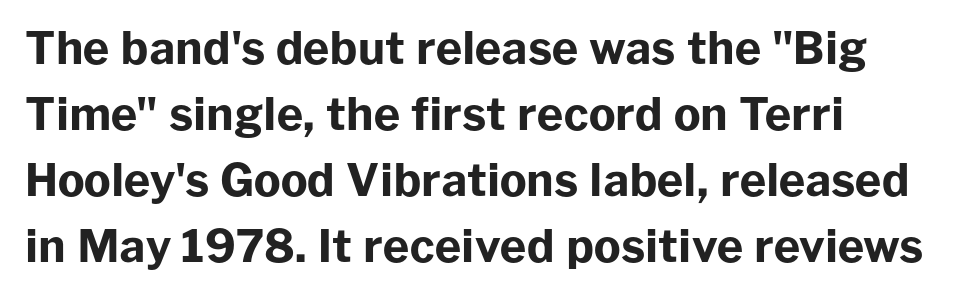
Q: Is the text bold? A: Yes.
Q: Is the text italic (slanted)? A: No, it is upright.
Q: Is the typeface a serif or a sans-serif typeface? A: Sans-serif.
Q: Is the text underlined? A: No.
Q: How is the paragraph aligned? A: Left-aligned.
Q: Is the spacing between letters normal or unusually wide? A: Normal.
Q: Is the spacing between lines tight, normal or loose? A: Normal.
Q: Width (condensed, normal, or wide)? A: Normal.
Q: Stroke contrast? A: Low.
Q: x-height? A: Medium.
Q: Monospaced? A: No.
